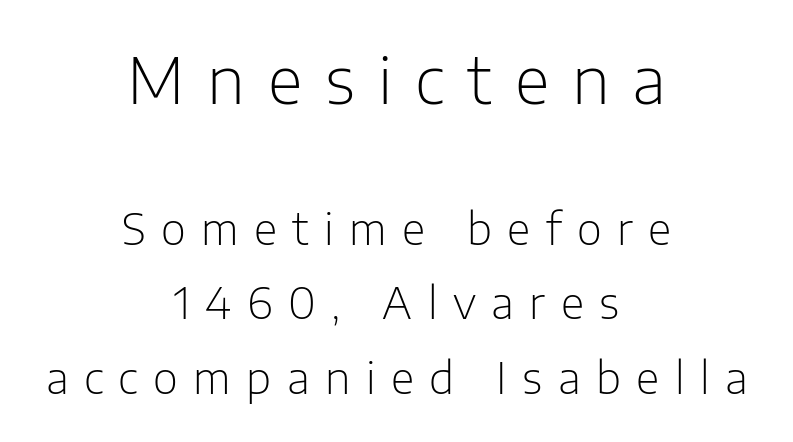
A student would call this center alignment; a typographer would say set centered. Unbolded letterforms with no extra heft. Clear beneath every line of the passage. Ordinary non-slanted type is in use. The letters advance in unequal steps, a hallmark of proportional type. Bigger letters appear in the top chunk; the bottom chunk is reduced.
